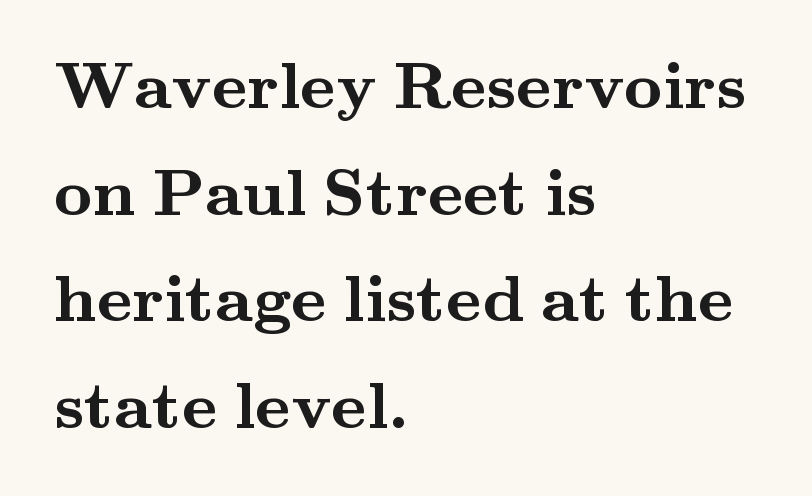
The image shows 67 px semibold, wide serif type, upright; set left-aligned, normal line spacing (1.59x), normal letter spacing, not underlined; medium stroke contrast and a small x-height.
